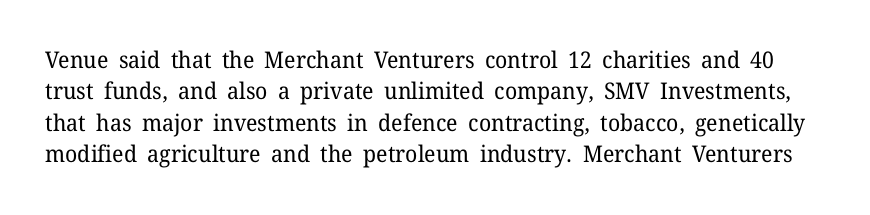
The image shows 23 px text type, upright; set normal line spacing (1.36x), normal letter spacing, not underlined.
